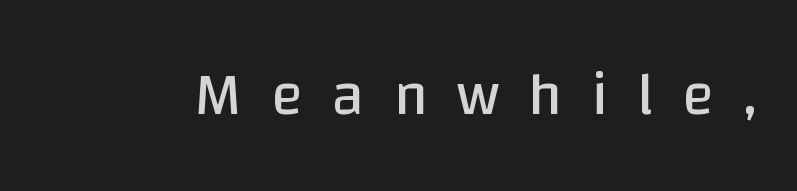
Q: Is the text bold? A: No.
Q: Is the text italic (slanted)? A: No, it is upright.
Q: Is the typeface a serif or a sans-serif typeface? A: Sans-serif.
Q: Is the text underlined? A: No.
Q: Is the spacing between letters normal or unusually wide? A: Unusually wide.
Q: Width (condensed, normal, or wide)? A: Normal.
Q: Stroke contrast? A: Low.
Q: x-height? A: Large.
Q: Monospaced? A: No.
